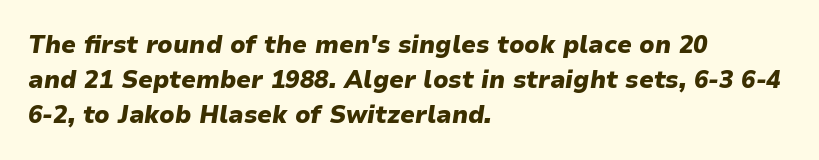
The image shows 24 px bold type, italic (leaning right); set left-aligned, normal line spacing (1.45x), normal letter spacing, not underlined.
